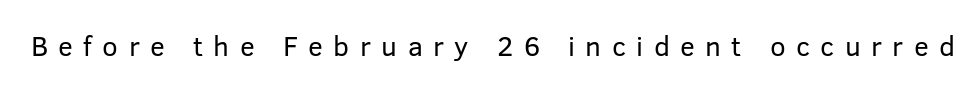
Q: Is the text bold? A: No.
Q: Is the text italic (slanted)? A: No, it is upright.
Q: Is the typeface a serif or a sans-serif typeface? A: Sans-serif.
Q: Is the text underlined? A: No.
Q: Is the spacing between letters normal or unusually wide? A: Unusually wide.
Q: Width (condensed, normal, or wide)? A: Normal.
Q: Stroke contrast? A: Low.
Q: x-height? A: Medium.
Q: Monospaced? A: No.
